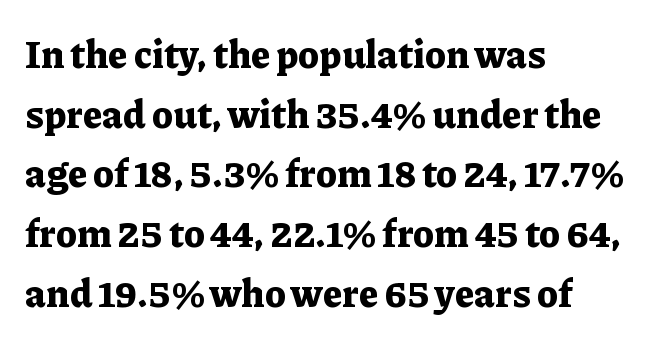
{"serif": "yes", "italic": "no", "bold": "yes", "weight": "bold", "width": "normal", "stroke_contrast": "low", "x_height": "medium", "monospaced": "no", "underline": "no", "align": "left", "line_spacing": "normal", "line_spacing_ratio": 1.57, "letter_spacing": "normal", "letter_spacing_em": 0.0, "glyph_px": 38}
